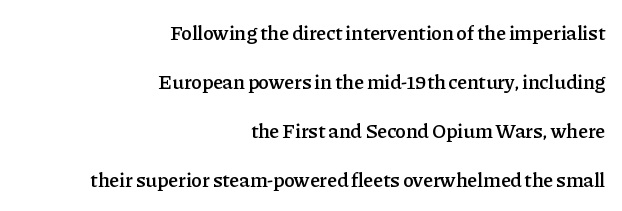
{"italic": "no", "bold": "semi", "underline": "no", "align": "right", "line_spacing": "loose", "line_spacing_ratio": 2.45, "letter_spacing": "normal", "letter_spacing_em": 0.0, "glyph_px": 20}
